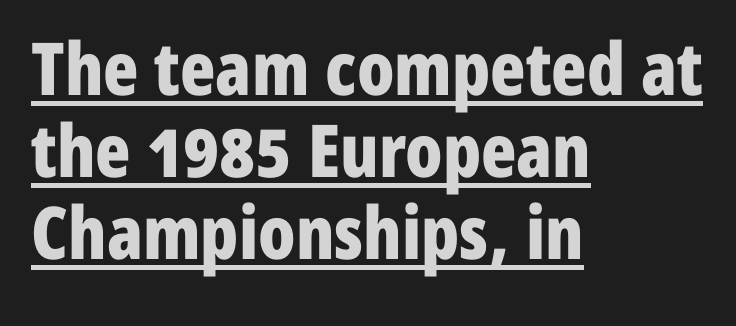
{"serif": "no", "italic": "no", "bold": "yes", "weight": "bold", "width": "condensed", "stroke_contrast": "low", "x_height": "medium", "monospaced": "no", "underline": "yes", "align": "left", "line_spacing": "tight", "line_spacing_ratio": 1.12, "letter_spacing": "normal", "letter_spacing_em": 0.0, "glyph_px": 73}
